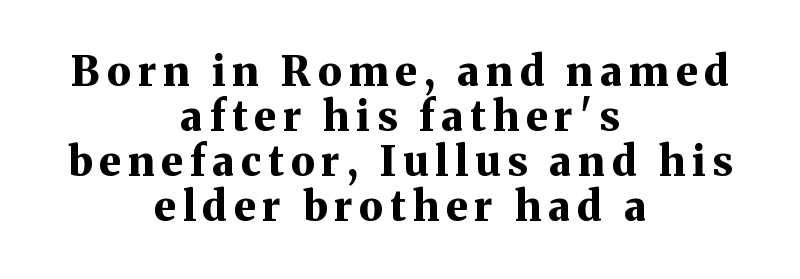
Q: Is the text bold? A: Yes.
Q: Is the text italic (slanted)? A: No, it is upright.
Q: Is the typeface a serif or a sans-serif typeface? A: Serif.
Q: Is the text underlined? A: No.
Q: How is the paragraph aligned? A: Centered.
Q: Is the spacing between lines tight, normal or loose? A: Tight.
Q: Width (condensed, normal, or wide)? A: Normal.
Q: Stroke contrast? A: Medium.
Q: x-height? A: Medium.
Q: Monospaced? A: No.
